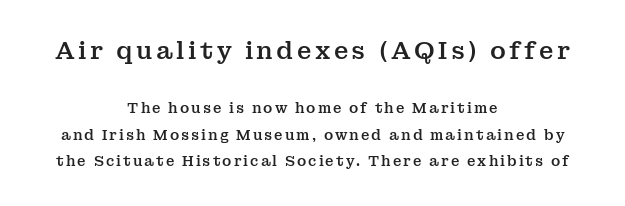
The image shows 24 px text type, upright; set centered, line spacing 1.88x, not underlined; the first (top) block is 1.71x larger.
